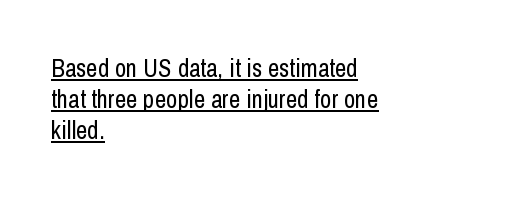
The image shows 25 px text type, upright; set left-aligned, line spacing 1.24x, normal letter spacing, underlined.
